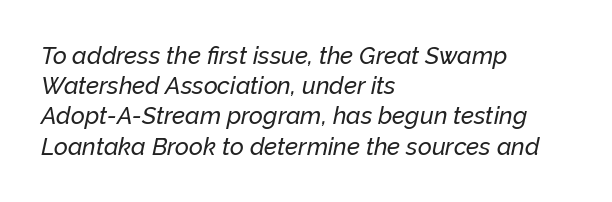
Underline: absent. An italicized treatment has been applied to the whole sample. Is there much room between lines? A standard amount, neither cramped nor airy. These lines keep a tight, regular rhythm from letter to letter. Casual observation: everything's shoved over to the left.
